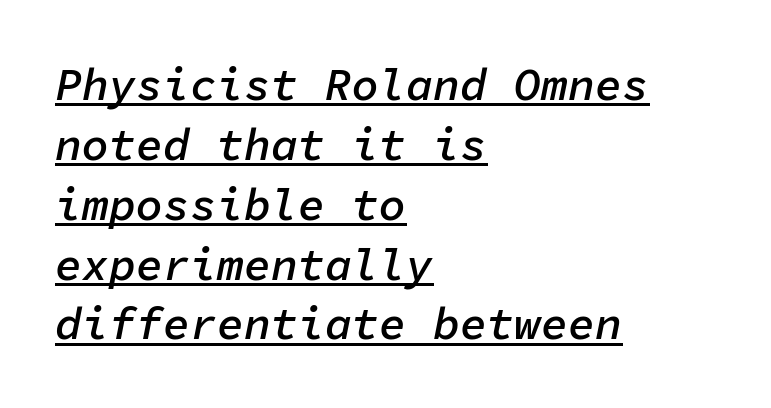
Glance below the letters and you will spot a drawn line. Between one letter and the next there's only the usual sliver of space. Notice how the stems are inclined rather than vertical — that's the hallmark of italics. The typesetting leans somewhat heavy: a semibold. Every character here occupies the same horizontal width, giving the sample a typewriter-like rhythm. One-word summary of the alignment: left.
